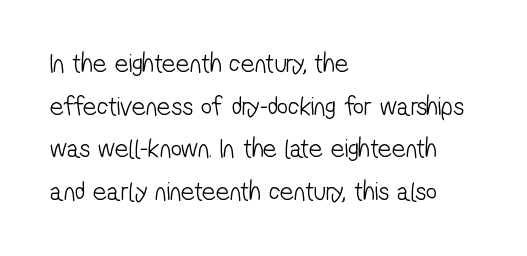
This rendering leaves character spacing at its baseline value. The space directly below the letters is spotless. Does the copy run flush right? No — it runs flush left. A typesetter would call this leading conventional body-copy spacing. Stems and bowls with no extra thickness — not bold.
